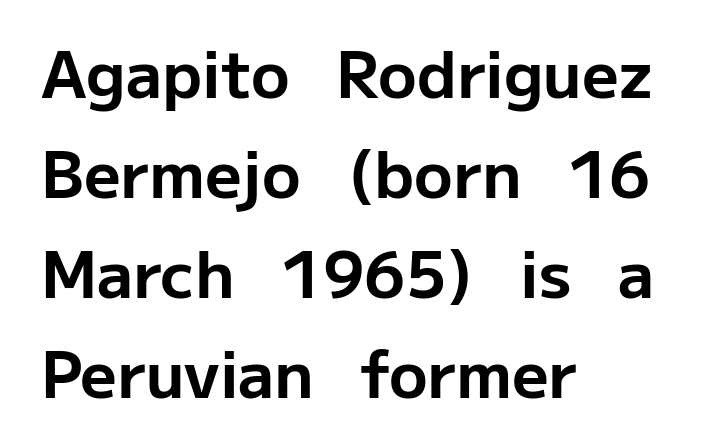
Q: Is the text bold? A: Yes.
Q: Is the text italic (slanted)? A: No, it is upright.
Q: Is the typeface a serif or a sans-serif typeface? A: Sans-serif.
Q: Is the text underlined? A: No.
Q: How is the paragraph aligned? A: Left-aligned.
Q: Is the spacing between letters normal or unusually wide? A: Normal.
Q: Is the spacing between lines tight, normal or loose? A: Normal.
Q: Width (condensed, normal, or wide)? A: Normal.
Q: Stroke contrast? A: Low.
Q: x-height? A: Medium.
Q: Monospaced? A: No.
